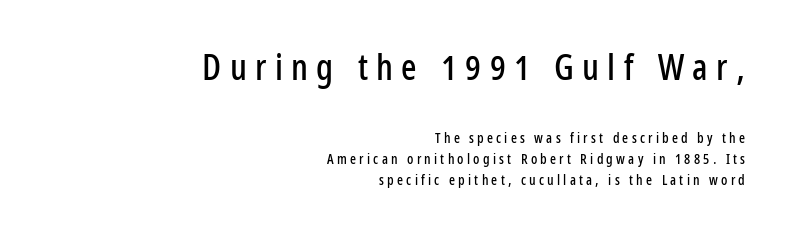
Tracking value appears strongly positive — letters spread wide. These lines are rendered in a variable-pitch font. Visually the block forms a straight wall on the right and a jagged coastline on the left. Line spacing here is normal.
